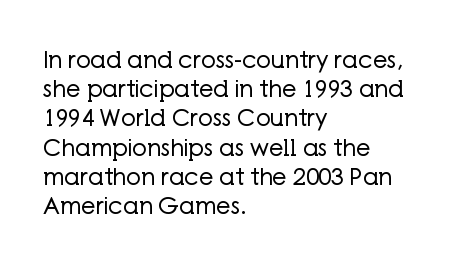
The image shows 23 px text type, upright; set left-aligned, normal line spacing (1.27x), normal letter spacing, not underlined.
